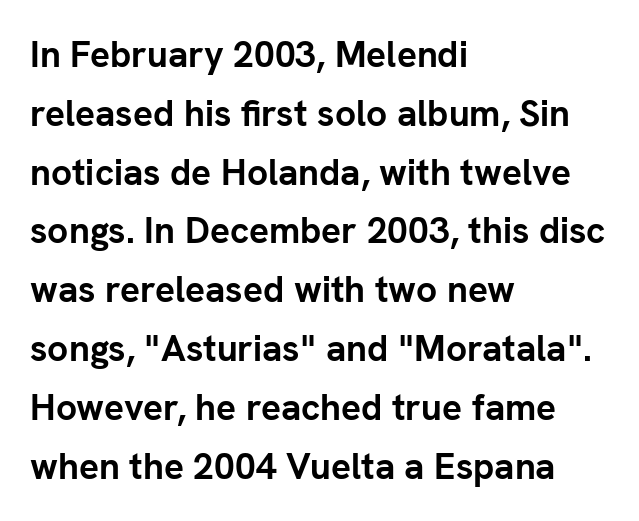
{"serif": "no", "italic": "no", "bold": "yes", "weight": "semibold", "width": "normal", "stroke_contrast": "low", "x_height": "medium", "monospaced": "no", "underline": "no", "align": "left", "line_spacing": "normal", "line_spacing_ratio": 1.59, "letter_spacing": "normal", "letter_spacing_em": 0.0, "glyph_px": 37}
